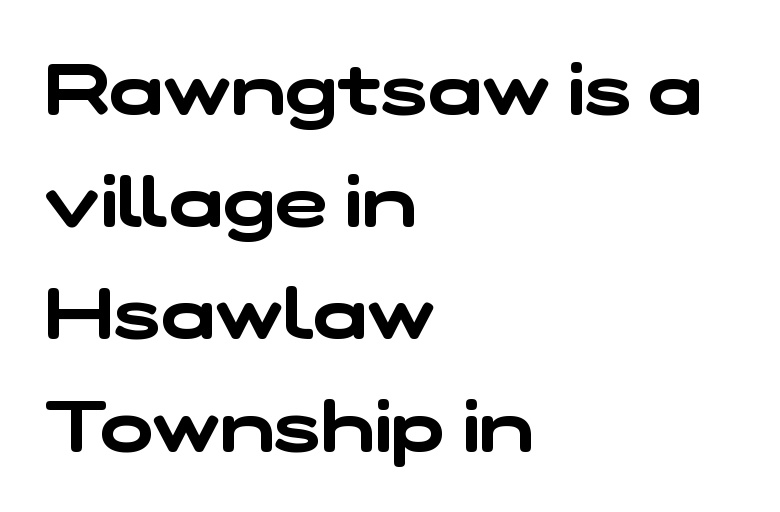
The image shows 71 px wide sans-serif type; set left-aligned, normal line spacing (1.58x), normal letter spacing, not underlined; low stroke contrast and a medium x-height.
